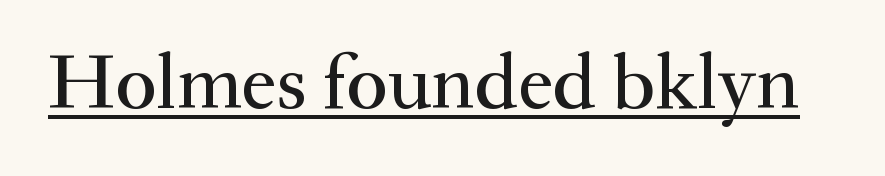
Q: Is the text italic (slanted)? A: No, it is upright.
Q: Is the typeface a serif or a sans-serif typeface? A: Serif.
Q: Is the text underlined? A: Yes.
Q: Is the spacing between letters normal or unusually wide? A: Normal.
Q: Width (condensed, normal, or wide)? A: Normal.
Q: Stroke contrast? A: Medium.
Q: x-height? A: Small.
Q: Monospaced? A: No.
